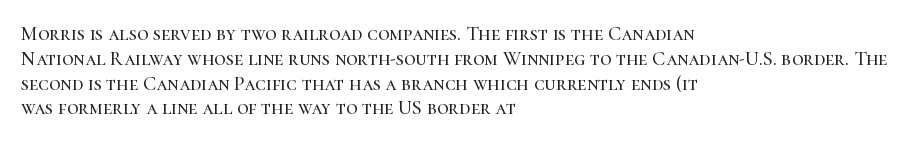
Q: Is the text italic (slanted)? A: No, it is upright.
Q: Is the text underlined? A: No.
Q: How is the paragraph aligned? A: Left-aligned.
Q: Is the spacing between letters normal or unusually wide? A: Normal.
